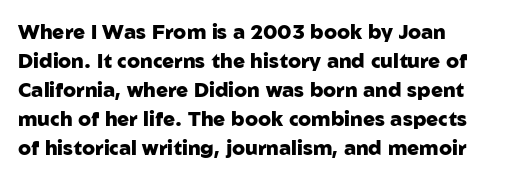
The image shows 20 px bold type, upright; set normal line spacing (1.45x), normal letter spacing, not underlined.
